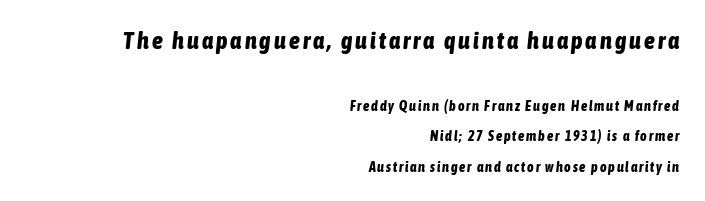
Q: Is the text bold? A: Yes.
Q: Is the text italic (slanted)? A: Yes, it leans right by about 6 degrees.
Q: Is the text underlined? A: No.
Q: How is the paragraph aligned? A: Right-aligned.
Q: Is the spacing between lines tight, normal or loose? A: Loose.
Q: Which block of text is set in a larger size, the first (top) or the second (bottom)? A: The first (top) one.
